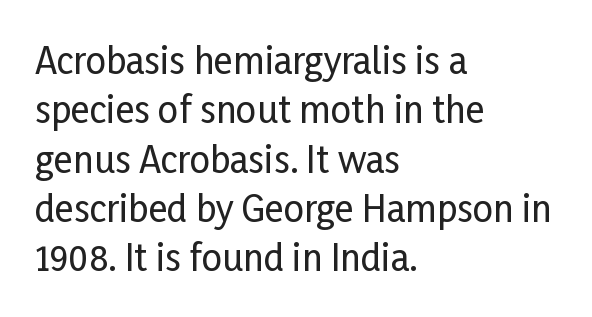
Letter spacing: default. Interline gaps are of average width in this sample. Unlike italic type, these characters show no tilt at all. Varying glyph widths throughout — classic text-font behaviour. The string is rendered with underlining switched off.
